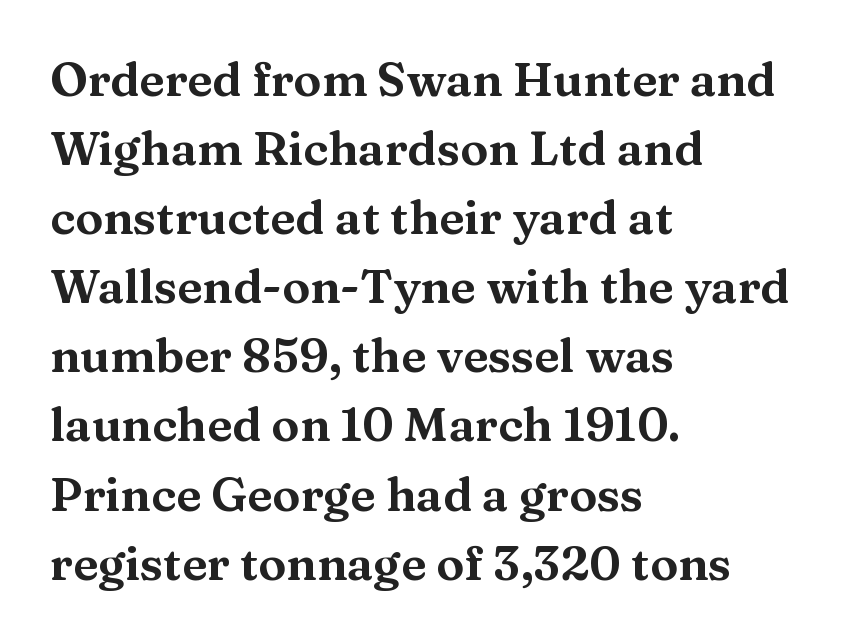
{"serif": "yes", "italic": "no", "width": "wide", "stroke_contrast": "medium", "x_height": "medium", "monospaced": "no", "underline": "no", "align": "left", "line_spacing": "normal", "line_spacing_ratio": 1.47, "letter_spacing": "normal", "letter_spacing_em": 0.0, "glyph_px": 47}
